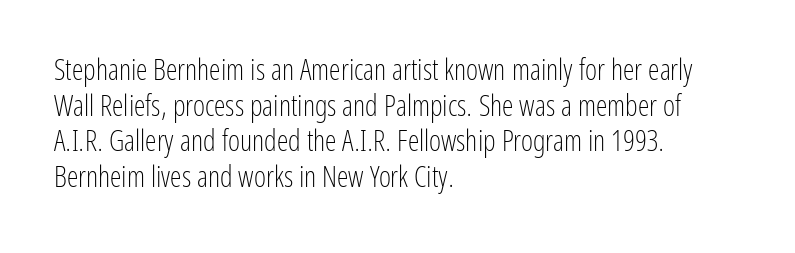
Q: Is the text bold? A: No.
Q: Is the text italic (slanted)? A: No, it is upright.
Q: Is the typeface a serif or a sans-serif typeface? A: Sans-serif.
Q: Is the text underlined? A: No.
Q: How is the paragraph aligned? A: Left-aligned.
Q: Is the spacing between letters normal or unusually wide? A: Normal.
Q: Width (condensed, normal, or wide)? A: Condensed.
Q: Stroke contrast? A: Low.
Q: x-height? A: Medium.
Q: Monospaced? A: No.
